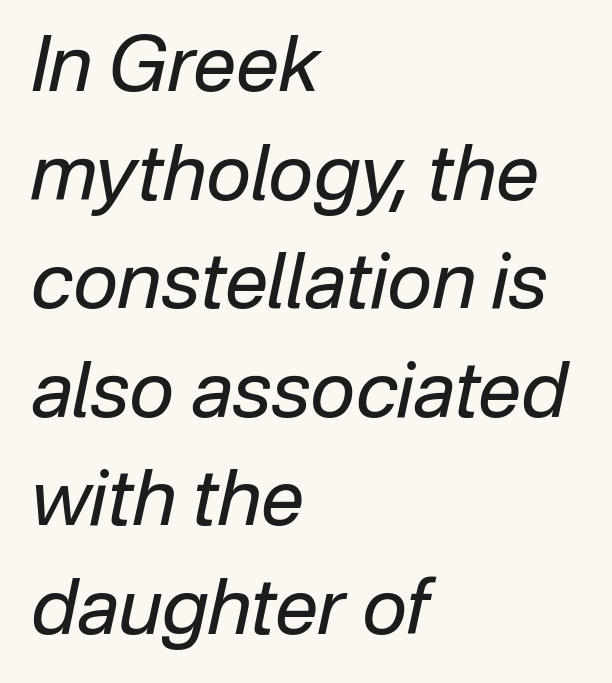
The typeface has the unassuming heft of standard copy or less. What stands out about the letter spacing? Nothing — it is the standard amount. The rendering uses natural spacing where letterforms have individual widths. Just letters on the line, the space beneath them empty.
